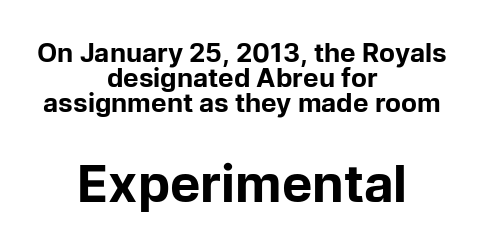
{"serif": "no", "italic": "no", "bold": "yes", "weight": "bold", "width": "normal", "stroke_contrast": "low", "x_height": "medium", "monospaced": "no", "underline": "no", "align": "center", "line_spacing": "tight", "line_spacing_ratio": 0.97, "letter_spacing": "normal", "letter_spacing_em": 0.0, "larger_block": "second", "size_ratio": 1.96, "glyph_px": 51}
